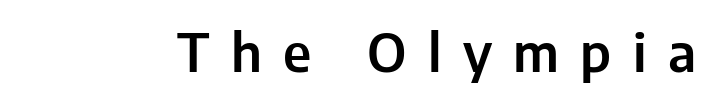
Q: Is the text italic (slanted)? A: No, it is upright.
Q: Is the typeface a serif or a sans-serif typeface? A: Sans-serif.
Q: Is the text underlined? A: No.
Q: Is the spacing between letters normal or unusually wide? A: Unusually wide.
Q: Width (condensed, normal, or wide)? A: Normal.
Q: Stroke contrast? A: Low.
Q: x-height? A: Medium.
Q: Monospaced? A: No.
